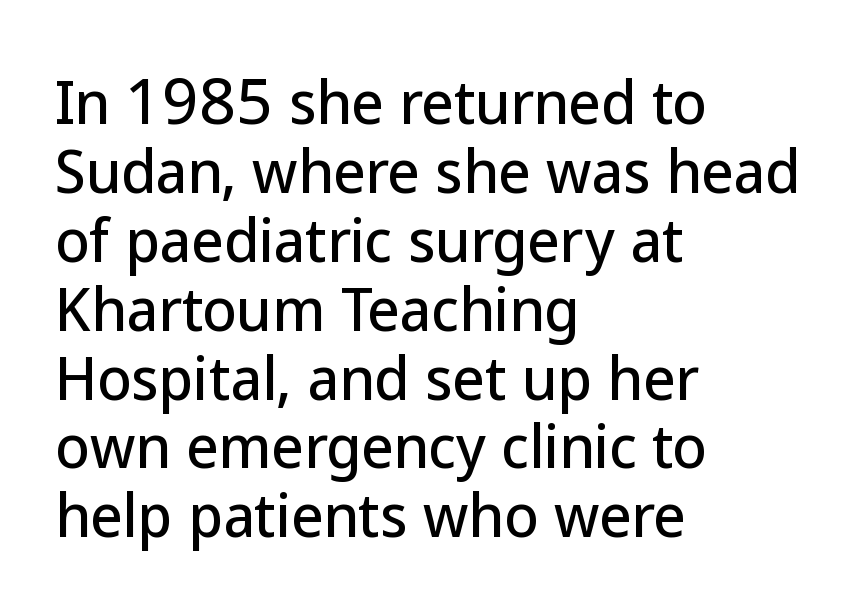
Posture: upright roman. The paragraph has a hard left edge and a soft right edge. Is this a sans? Yes — the strokes have no serifs. Note the varied advance widths — an 'i' is clearly narrower than an 'm'. Check the space under the baseline: it is left empty.
